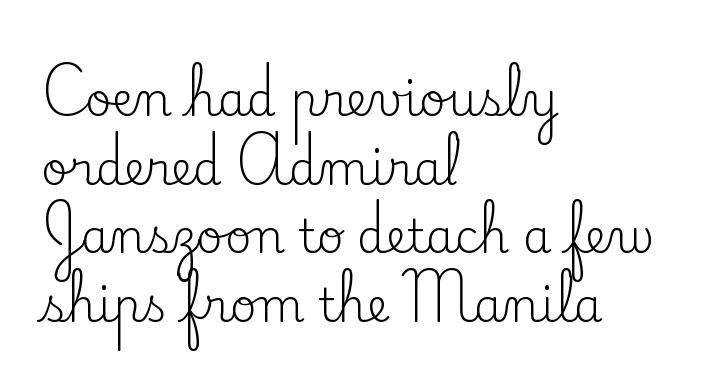
The image shows 46 px regular-weight type, upright; set left-aligned, normal line spacing (1.49x), normal letter spacing, not underlined; low stroke contrast and a small x-height.
